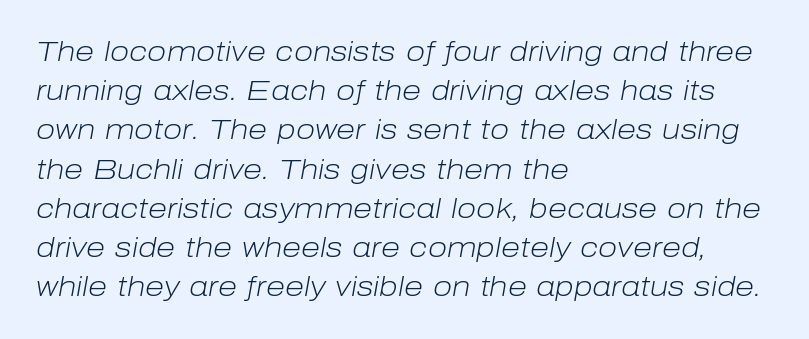
Layout note: lines flush left. Stems and bowls with no extra thickness — not bold. This sample keeps an unexceptional amount of space between lines. Looks like regular typesetting: each glyph gets only the width it needs.
